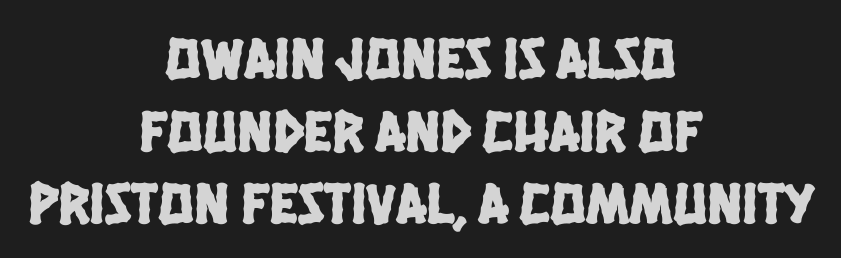
This rendering features lettering with no underline. To sum up the face: it is a sans, with no serifs. The horizontal fit of the characters is conventional and even. Is the block centered? Yes — each line is placed symmetrically about the middle. This sample has the flowing, uneven cadence of proportional lettering.
